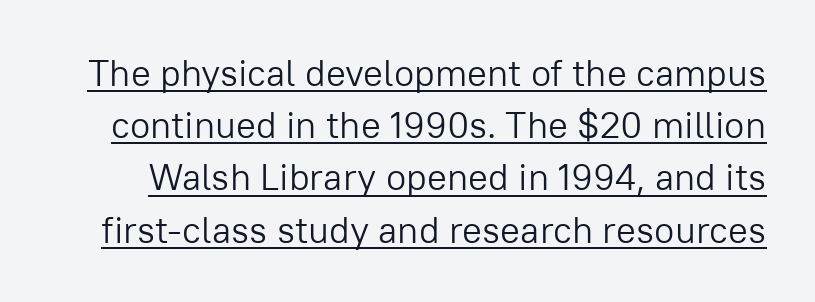
Q: Is the text bold? A: No.
Q: Is the text italic (slanted)? A: No, it is upright.
Q: Is the typeface a serif or a sans-serif typeface? A: Sans-serif.
Q: Is the text underlined? A: Yes.
Q: Is the spacing between letters normal or unusually wide? A: Normal.
Q: Is the spacing between lines tight, normal or loose? A: Normal.
Q: Width (condensed, normal, or wide)? A: Normal.
Q: Stroke contrast? A: Low.
Q: x-height? A: Medium.
Q: Monospaced? A: No.
